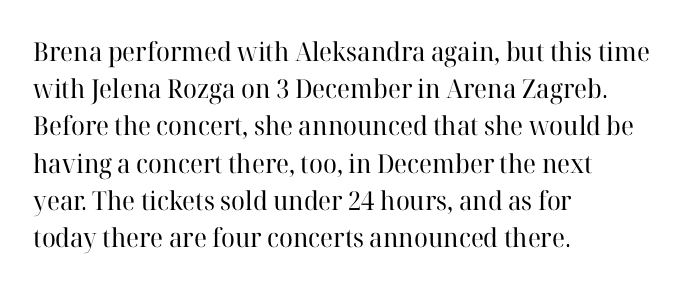
{"italic": "no", "bold": "no", "underline": "no", "align": "left", "line_spacing": "normal", "line_spacing_ratio": 1.43, "letter_spacing": "normal", "letter_spacing_em": 0.0, "glyph_px": 26}
